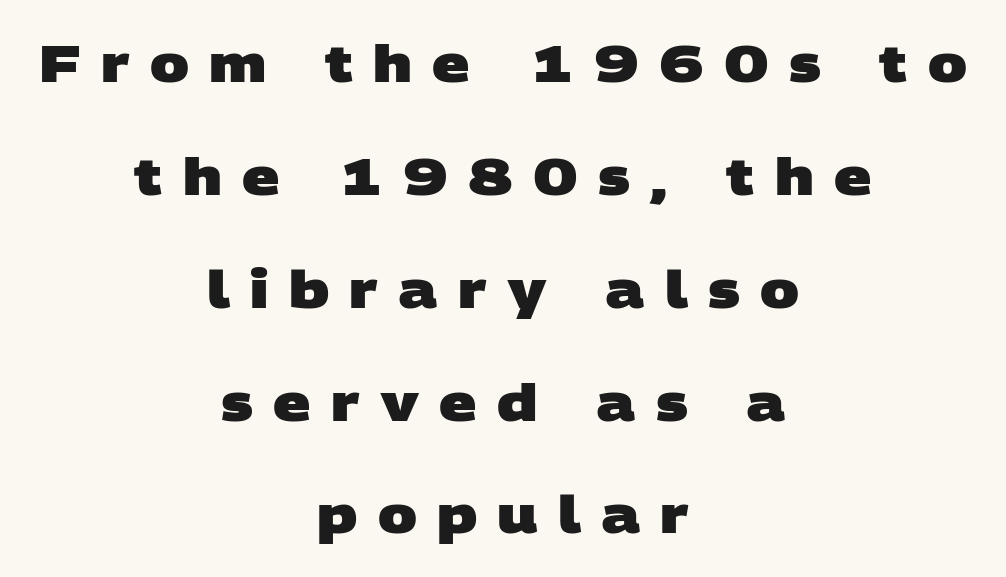
Proportional: the letters do not fall into vertical columns. The letters carry no serifs — their stems end cleanly without finishing strokes. The tracking reads as deliberately expanded to a designer's eye. Teacher's note: observe the equal gaps on both sides — that is centered alignment. Is the type bold? Yes — the strokes are clearly thick and heavy. Any mark beneath the type? The region is blank.
